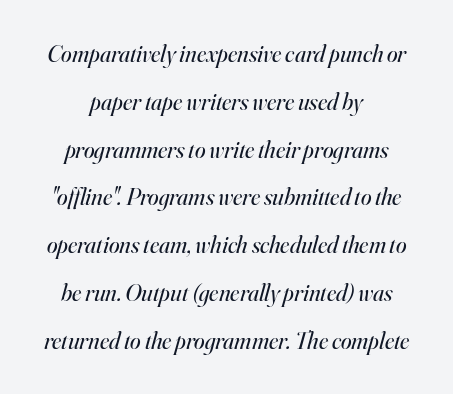
{"italic": "yes", "lean": "right", "slant_degrees": 16, "bold": "no", "underline": "no", "align": "center", "line_spacing": "loose", "line_spacing_ratio": 1.99, "letter_spacing": "normal", "letter_spacing_em": 0.0, "glyph_px": 24}
